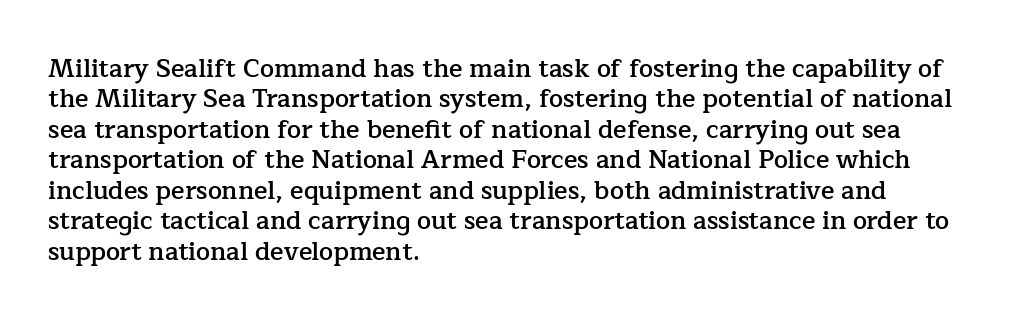
{"italic": "no", "bold": "semi", "underline": "no", "align": "left", "line_spacing_ratio": 1.22, "letter_spacing": "normal", "letter_spacing_em": 0.0, "glyph_px": 25}
